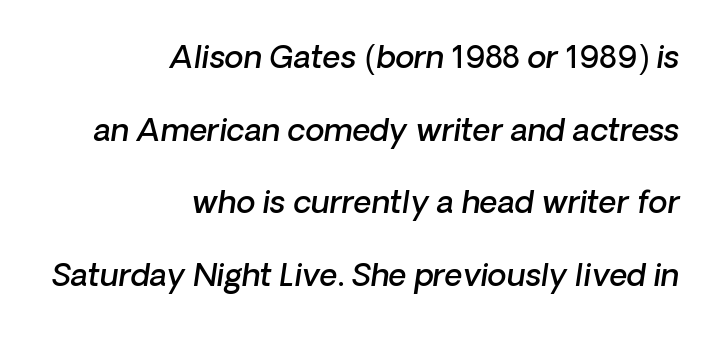
Caption: standard tracking, unaltered. A typesetter would call this proportional, since set widths differ per character. These lines stand farther apart than default settings would place them. Typesetter's note: demi weight, one step under bold.
